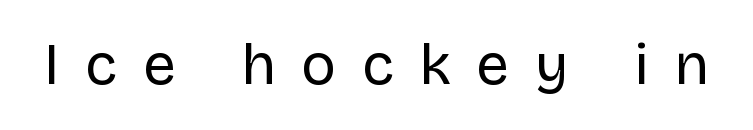
This rendering employs a face without finishing strokes, i.e., a sans-serif. Weight: regular or lighter. Think of a printed novel: that variable character pitch is what you see here. These lines were composed using upright roman letters.
